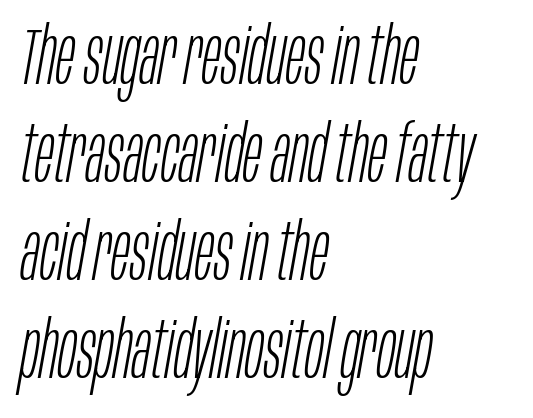
Q: Is the text bold? A: No.
Q: Is the text italic (slanted)? A: Yes, it leans right by about 10 degrees.
Q: Is the text underlined? A: No.
Q: How is the paragraph aligned? A: Left-aligned.
Q: Is the spacing between letters normal or unusually wide? A: Normal.
Q: Width (condensed, normal, or wide)? A: Condensed.
Q: Stroke contrast? A: Low.
Q: x-height? A: Large.
Q: Monospaced? A: No.
